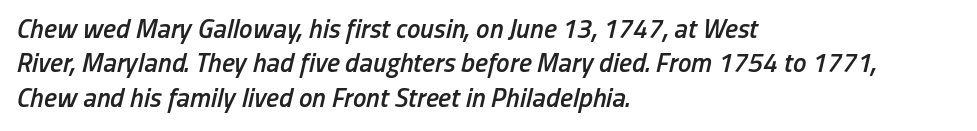
In terms of posture, this sample is oblique. This sample keeps an unexceptional amount of space between lines. Which margin do the lines hug? The left one — the right edge is uneven. The letterforms sit shoulder to shoulder at normal distance. Is the type bold? Partly — it's a semibold, heavier than regular but not fully bold.
